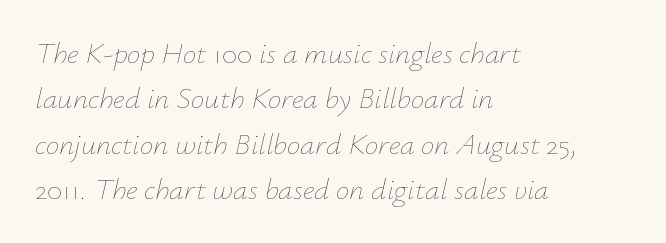
Nobody touched the tracking dial on this one. Letters have the restrained weight of plain body copy at most. Varying glyph widths throughout — classic text-font behaviour. Notice how descenders clear the ascenders below comfortably — that's standard leading. Typeset ragged right — the left edge is the straight one. Slant detected: the letters are inclined.
